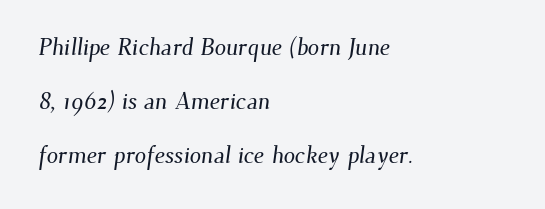
The image shows 23 px text type; set left-aligned, loose line spacing (2.35x), normal letter spacing, not underlined.
